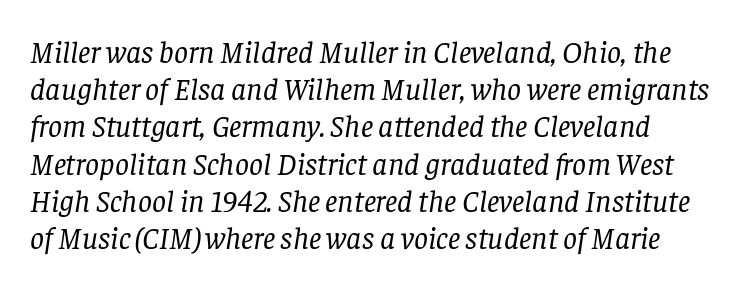
The image shows 31 px regular-weight serif type, italic (leaning right); set line spacing 1.2x, normal letter spacing, not underlined; low stroke contrast and a large x-height.
